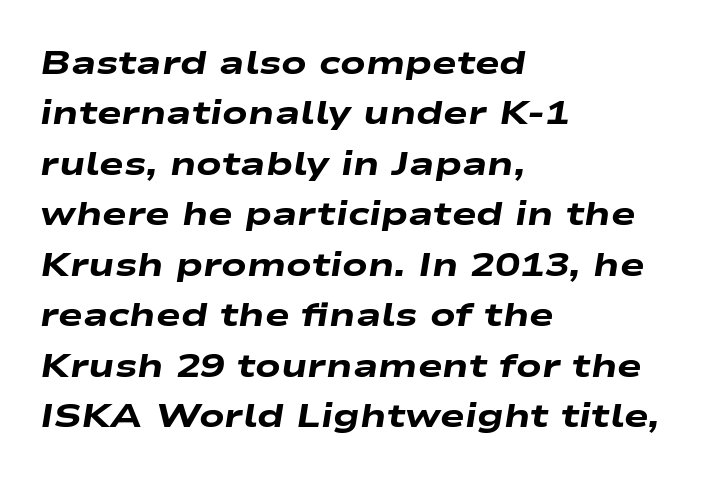
Q: Is the text bold? A: Yes.
Q: Is the text italic (slanted)? A: Yes, it leans right by about 9 degrees.
Q: Is the text underlined? A: No.
Q: How is the paragraph aligned? A: Left-aligned.
Q: Is the spacing between letters normal or unusually wide? A: Normal.
Q: Is the spacing between lines tight, normal or loose? A: Normal.
Q: Width (condensed, normal, or wide)? A: Wide.
Q: Stroke contrast? A: Low.
Q: x-height? A: Medium.
Q: Monospaced? A: No.
